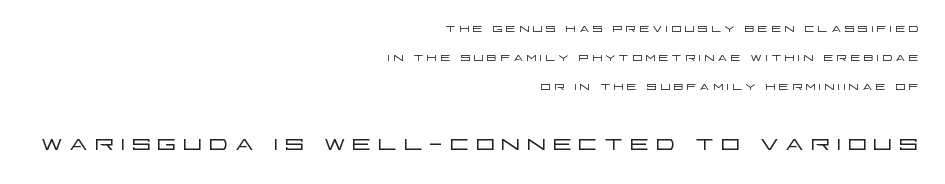
{"serif": "no", "italic": "no", "bold": "no", "weight": "light", "width": "wide", "stroke_contrast": "low", "x_height": "large", "monospaced": "no", "underline": "no", "align": "right", "line_spacing_ratio": 1.82, "larger_block": "second", "size_ratio": 1.94, "glyph_px": 31}
